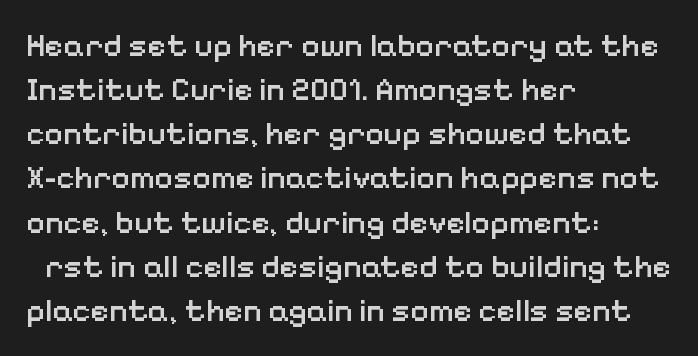
You could call the tracking neutral — neither tight nor loose. The rendering uses a semibold face; strokes are thickened but not to full bold. How would I describe the line gaps? Plain and ordinary. The rendering anchors every line to the left-hand side. The letters advance in unequal steps, a hallmark of proportional type. The type sits square on the baseline with zero lean.
